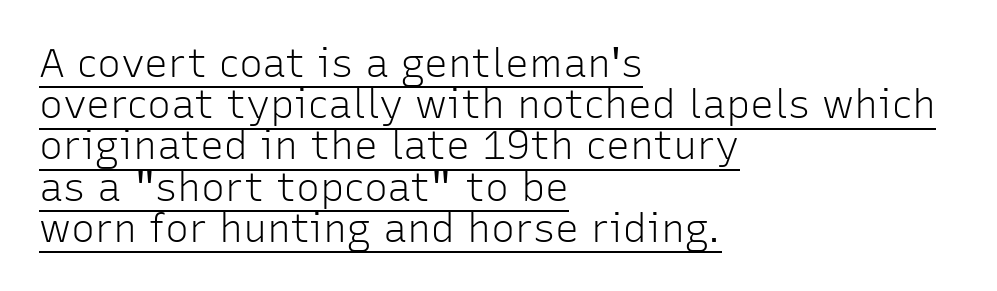
Q: Is the text bold? A: No.
Q: Is the text italic (slanted)? A: No, it is upright.
Q: Is the typeface a serif or a sans-serif typeface? A: Sans-serif.
Q: Is the text underlined? A: Yes.
Q: How is the paragraph aligned? A: Left-aligned.
Q: Is the spacing between letters normal or unusually wide? A: Normal.
Q: Is the spacing between lines tight, normal or loose? A: Tight.
Q: Width (condensed, normal, or wide)? A: Normal.
Q: Stroke contrast? A: Low.
Q: x-height? A: Medium.
Q: Monospaced? A: No.
